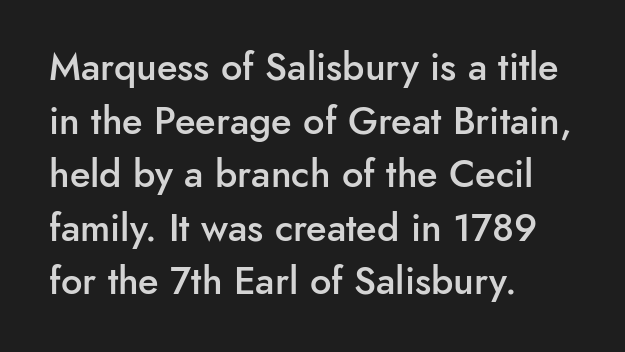
Q: Is the text bold? A: Semi-bold.
Q: Is the text italic (slanted)? A: No, it is upright.
Q: Is the typeface a serif or a sans-serif typeface? A: Sans-serif.
Q: Is the text underlined? A: No.
Q: How is the paragraph aligned? A: Left-aligned.
Q: Is the spacing between letters normal or unusually wide? A: Normal.
Q: Is the spacing between lines tight, normal or loose? A: Normal.
Q: Width (condensed, normal, or wide)? A: Normal.
Q: Stroke contrast? A: Low.
Q: x-height? A: Small.
Q: Monospaced? A: No.
